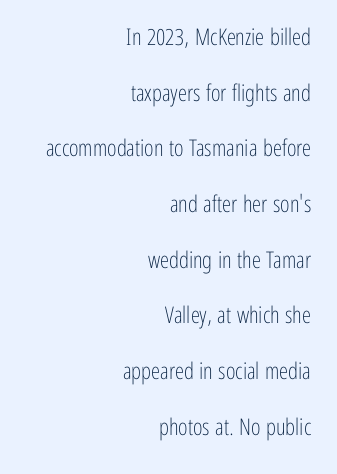
The image shows 23 px text type, upright; set right-aligned, loose line spacing (2.42x), normal letter spacing, not underlined.
